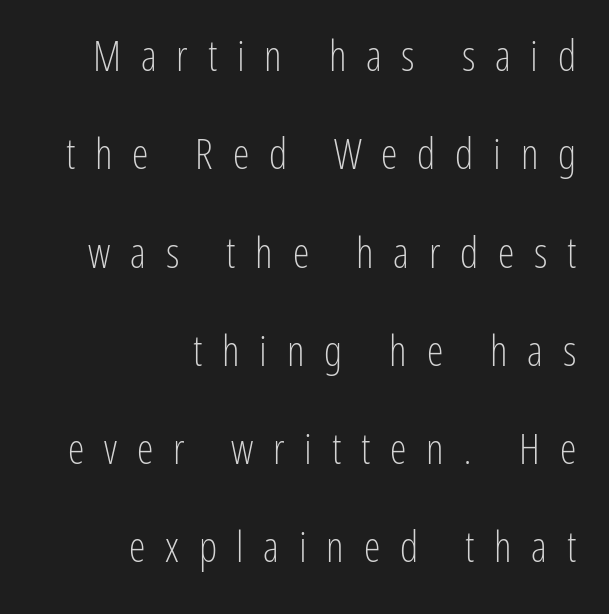
{"serif": "no", "italic": "no", "bold": "no", "weight": "light", "width": "condensed", "stroke_contrast": "low", "x_height": "medium", "monospaced": "no", "underline": "no", "align": "right", "line_spacing": "loose", "line_spacing_ratio": 2.34, "letter_spacing": "wide", "letter_spacing_em": 0.47, "glyph_px": 42}
